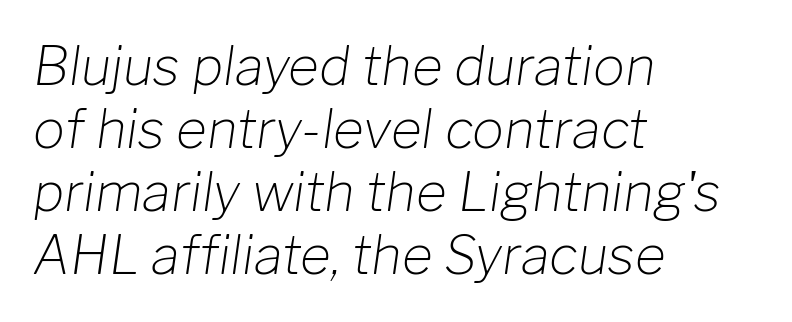
The image shows 53 px light type, italic (leaning right); set left-aligned, line spacing 1.19x, normal letter spacing, not underlined; low stroke contrast and a medium x-height.
